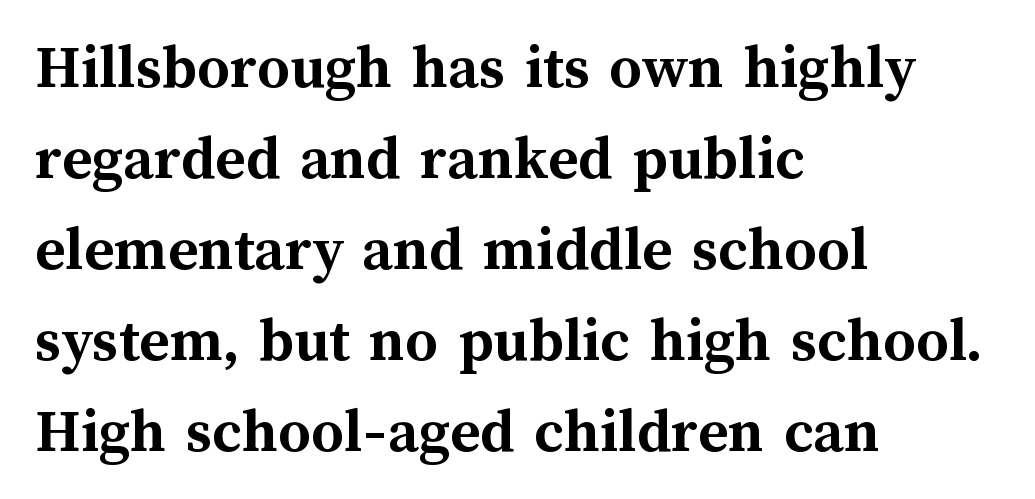
The image shows 64 px semibold type, upright; set left-aligned, normal line spacing (1.42x), normal letter spacing, not underlined; medium stroke contrast and a medium x-height.
